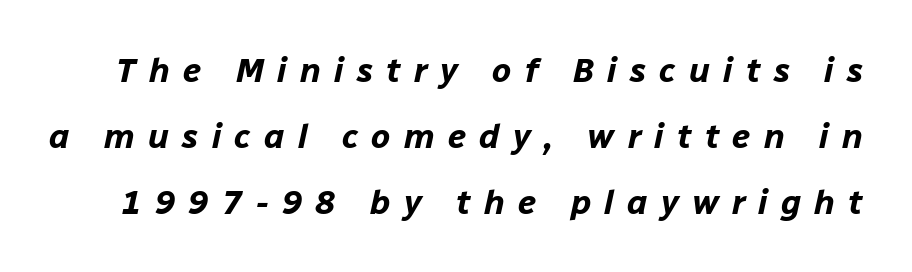
The image shows 34 px bold type, italic (leaning right); set loose line spacing (1.94x), unusually wide letter spacing (+0.39 em), not underlined; low stroke contrast and a medium x-height.
